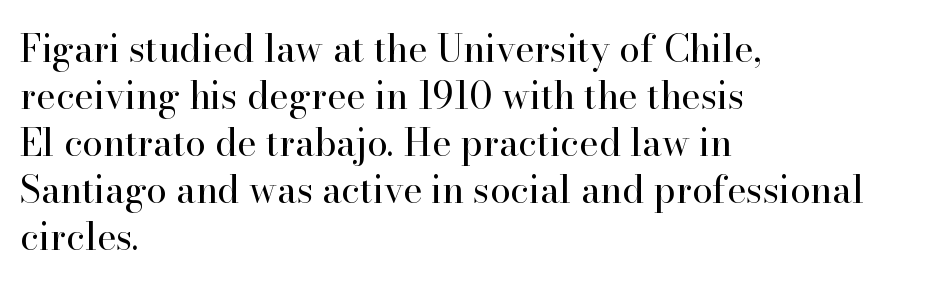
Q: Is the text bold? A: No.
Q: Is the text italic (slanted)? A: No, it is upright.
Q: Is the typeface a serif or a sans-serif typeface? A: Serif.
Q: Is the text underlined? A: No.
Q: How is the paragraph aligned? A: Left-aligned.
Q: Is the spacing between letters normal or unusually wide? A: Normal.
Q: Is the spacing between lines tight, normal or loose? A: Normal.
Q: Width (condensed, normal, or wide)? A: Normal.
Q: Stroke contrast? A: High.
Q: x-height? A: Small.
Q: Monospaced? A: No.
